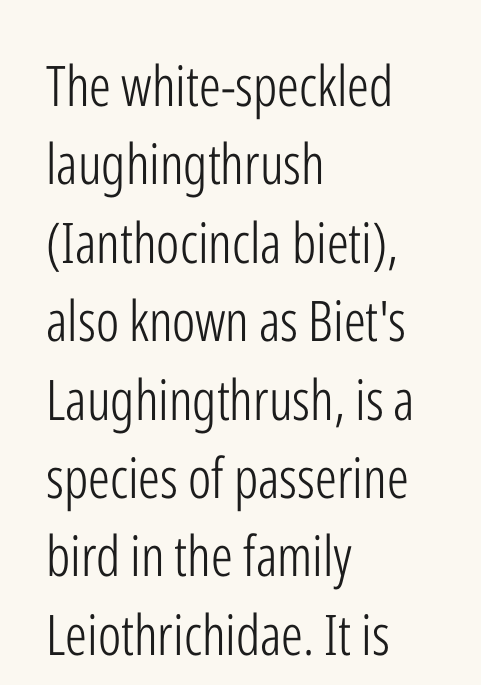
{"serif": "no", "italic": "no", "bold": "no", "weight": "light", "width": "condensed", "stroke_contrast": "low", "x_height": "medium", "monospaced": "no", "underline": "no", "align": "left", "line_spacing": "normal", "line_spacing_ratio": 1.4, "letter_spacing": "normal", "letter_spacing_em": 0.0, "glyph_px": 56}
